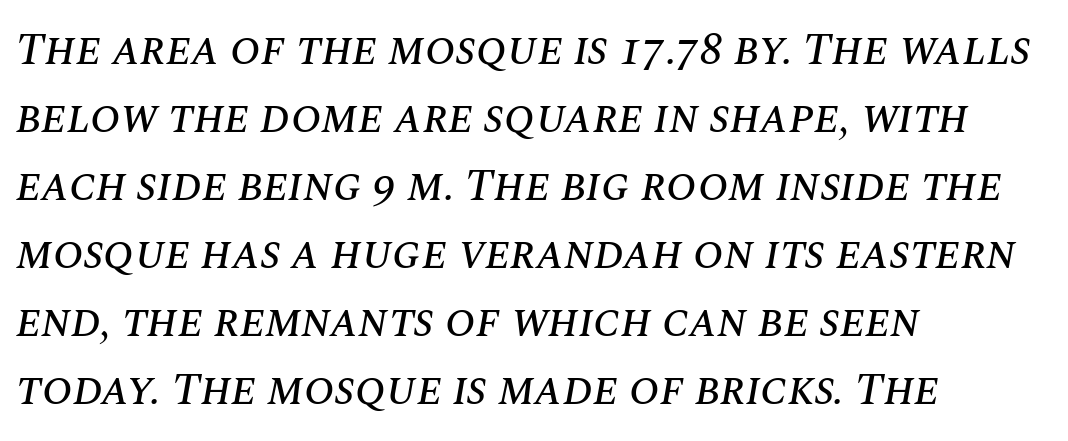
The image shows 45 px text type, italic (leaning right); set left-aligned, normal line spacing (1.51x), normal letter spacing, not underlined; medium stroke contrast and a large x-height.
